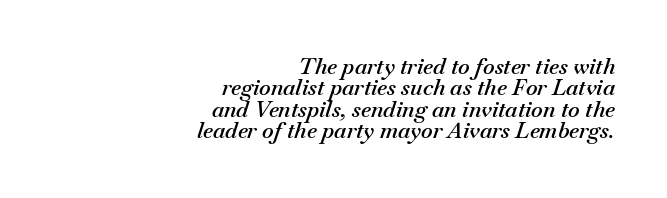
Compared with an ordinary text face, these strokes are moderately heavier — a semibold. Vertically, the passage feels compressed, each row crowding the next. These lines were composed using italics. In CSS terms this would be text-align: right. Spacing between characters is what you'd get straight out of the box.
